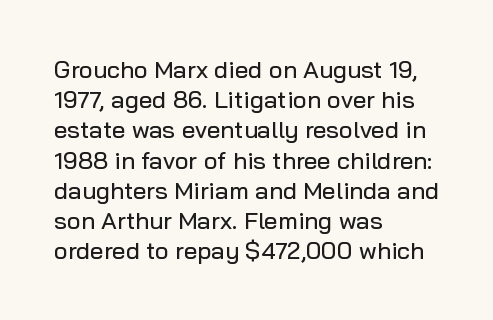
The image shows 24 px text type, upright; set left-aligned, normal line spacing (1.26x), normal letter spacing, not underlined.
